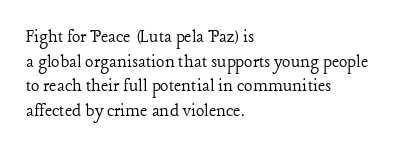
The image shows 20 px text type, upright; set left-aligned, line spacing 1.23x, normal letter spacing, not underlined.
